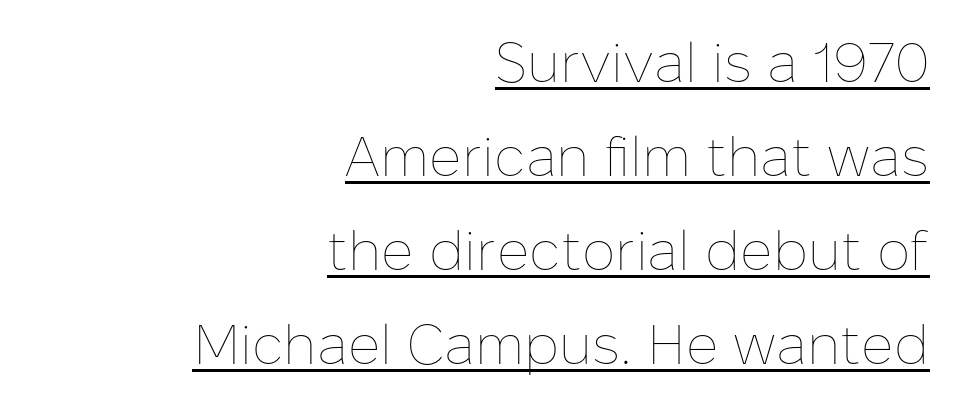
Q: Is the text bold? A: No.
Q: Is the text italic (slanted)? A: No, it is upright.
Q: Is the text underlined? A: Yes.
Q: How is the paragraph aligned? A: Right-aligned.
Q: Is the spacing between letters normal or unusually wide? A: Normal.
Q: Is the spacing between lines tight, normal or loose? A: Normal.
Q: Width (condensed, normal, or wide)? A: Normal.
Q: Stroke contrast? A: Low.
Q: x-height? A: Medium.
Q: Monospaced? A: No.
